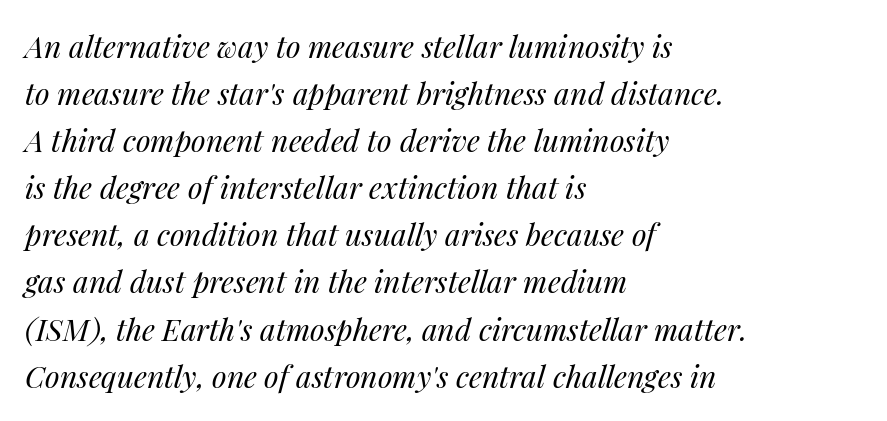
The zone under the glyphs is completely vacant. The rendering uses natural spacing where letterforms have individual widths. Is the block centered? No — it sits flush against the left margin. The lettering tilts uniformly, giving the passage an italic look. The cut favours lightness, reaching ordinary text weight at its darkest. Observe the ordinary spacing: letters are neighbours, not strangers.
